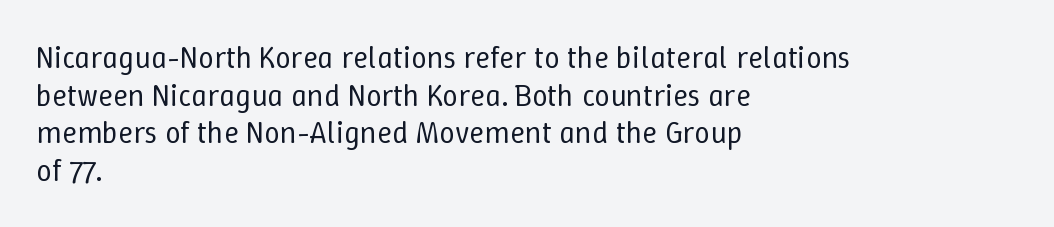
Q: Is the text bold? A: No.
Q: Is the text italic (slanted)? A: No, it is upright.
Q: Is the text underlined? A: No.
Q: How is the paragraph aligned? A: Left-aligned.
Q: Is the spacing between letters normal or unusually wide? A: Normal.
Q: Width (condensed, normal, or wide)? A: Normal.
Q: Stroke contrast? A: Low.
Q: x-height? A: Medium.
Q: Monospaced? A: No.
